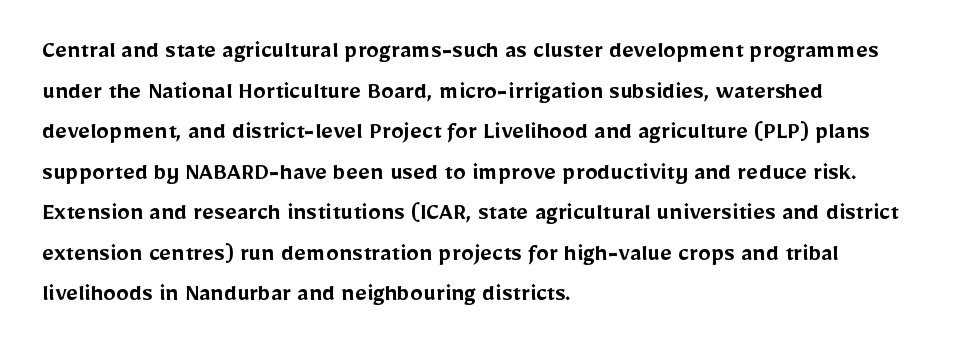
Compared with an ordinary text face, these strokes are moderately heavier — a semibold. Rendered with straight, roman letterforms. Beneath every word, the page is bare. Vertical spacing — default. What stands out about the letter spacing? Nothing — it is the standard amount.
